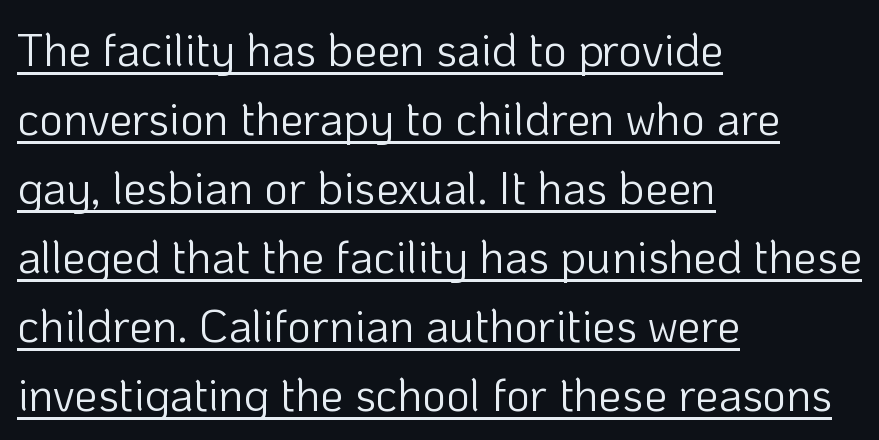
Q: Is the text bold? A: No.
Q: Is the text italic (slanted)? A: No, it is upright.
Q: Is the typeface a serif or a sans-serif typeface? A: Sans-serif.
Q: Is the text underlined? A: Yes.
Q: How is the paragraph aligned? A: Left-aligned.
Q: Is the spacing between letters normal or unusually wide? A: Normal.
Q: Is the spacing between lines tight, normal or loose? A: Normal.
Q: Width (condensed, normal, or wide)? A: Normal.
Q: Stroke contrast? A: Low.
Q: x-height? A: Medium.
Q: Monospaced? A: No.
